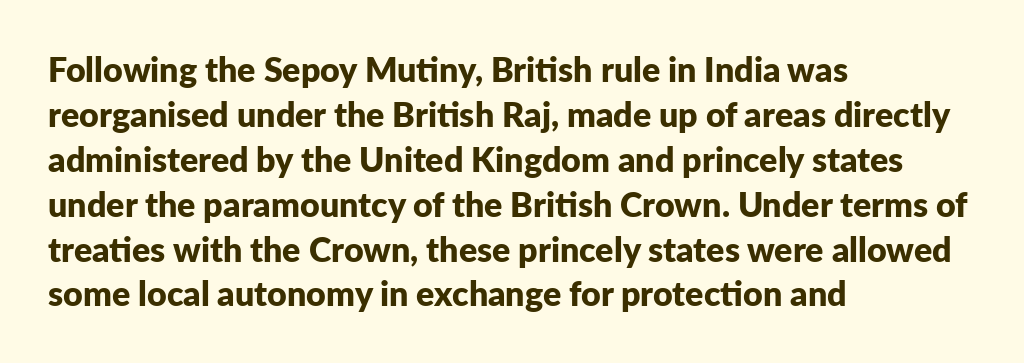
The rows are spaced the way most documents space them. The typeface chosen for these lines omits serifs. The letterforms sit shoulder to shoulder at normal distance. Any mark beneath the type? The region is blank.
